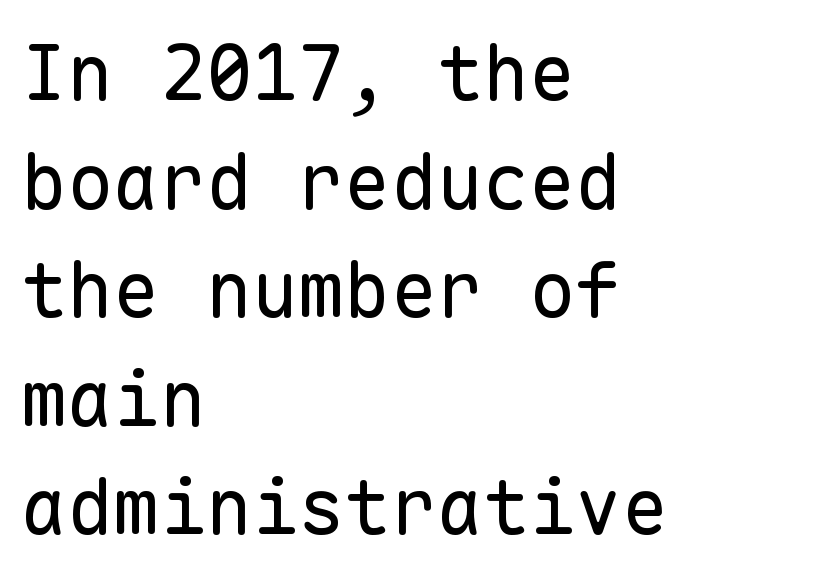
Weight class: somewhere from thin through regular. The strip under each line holds only bare page. The letters stand upright; this is a roman face. Fixed-width glyphs throughout — classic coding-font behaviour.
